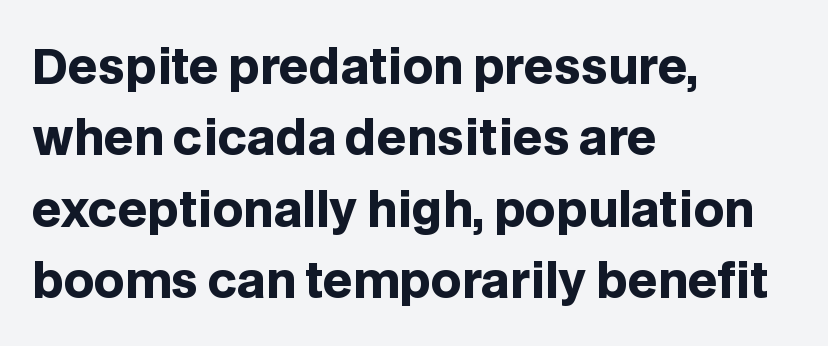
Nope, no serifs anywhere on these letters. Every letter is thick-stroked: bold, no question. Each new line begins a customary step beneath the previous one. Glyph-to-glyph distance matches everyday printed text.
